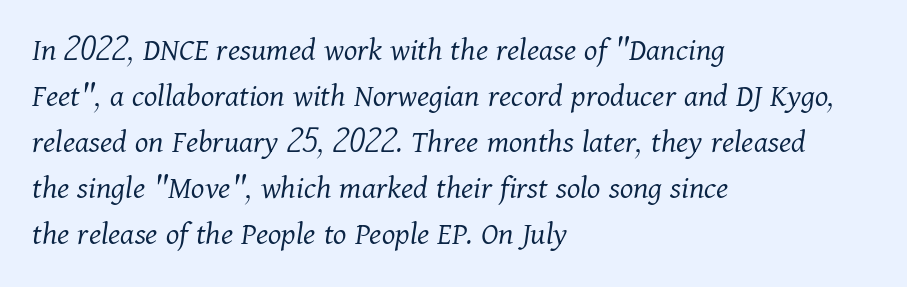
Q: Is the text bold? A: No.
Q: Is the text italic (slanted)? A: Yes, it leans right by about 11 degrees.
Q: Is the typeface a serif or a sans-serif typeface? A: Serif.
Q: Is the text underlined? A: No.
Q: How is the paragraph aligned? A: Left-aligned.
Q: Is the spacing between letters normal or unusually wide? A: Normal.
Q: Is the spacing between lines tight, normal or loose? A: Normal.
Q: Width (condensed, normal, or wide)? A: Normal.
Q: Stroke contrast? A: Medium.
Q: x-height? A: Medium.
Q: Monospaced? A: No.
